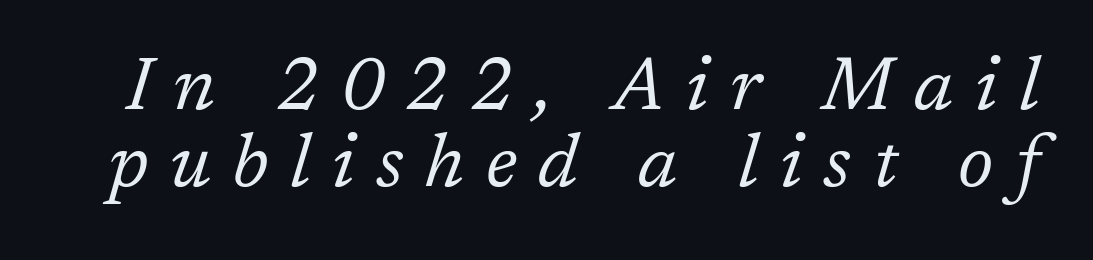
Q: Is the text bold? A: No.
Q: Is the text italic (slanted)? A: Yes, it leans right by about 17 degrees.
Q: Is the typeface a serif or a sans-serif typeface? A: Serif.
Q: Is the text underlined? A: No.
Q: Is the spacing between letters normal or unusually wide? A: Unusually wide.
Q: Is the spacing between lines tight, normal or loose? A: Tight.
Q: Width (condensed, normal, or wide)? A: Normal.
Q: Stroke contrast? A: Low.
Q: x-height? A: Medium.
Q: Monospaced? A: No.
